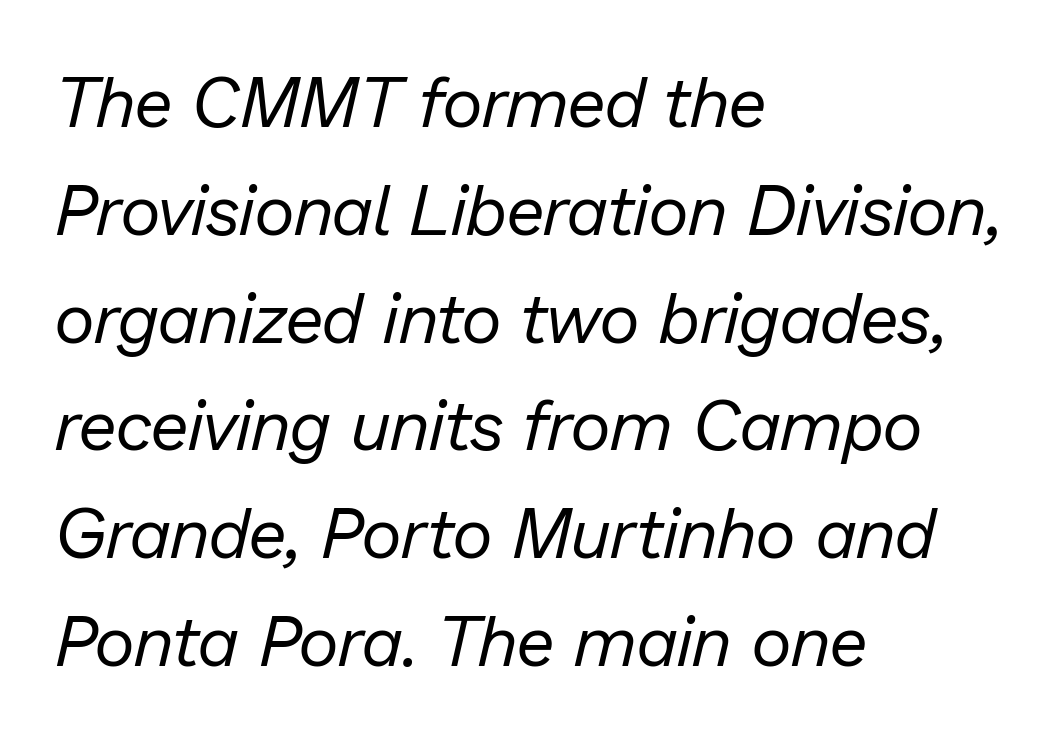
The passage shown has conventional tracking throughout. Which margin do the lines hug? The left one — the right edge is uneven. A typesetter would call this proportional, since set widths differ per character. Does the lettering tilt? It does — this is italic. Stems and bowls with no extra thickness — not bold. Baseline-to-baseline distance is the conventional proportion of letter height.
